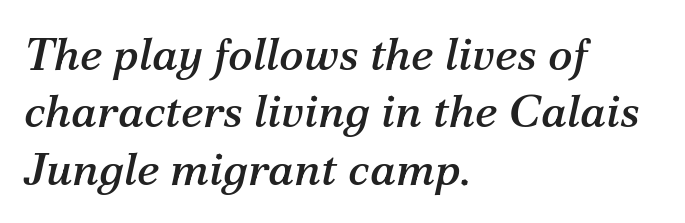
The image shows 46 px serif type, italic (leaning right); set left-aligned, normal line spacing (1.25x), normal letter spacing, not underlined; medium stroke contrast and a medium x-height.
